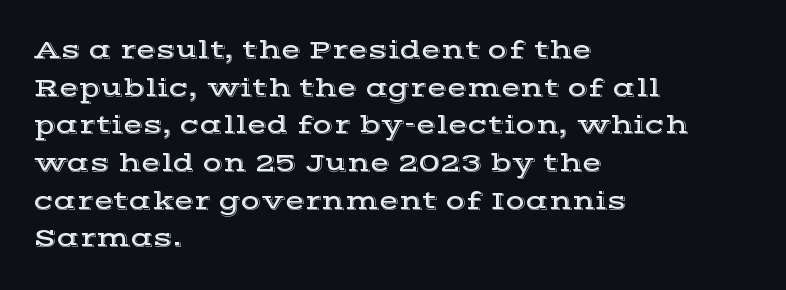
Which margin do the lines hug? The left one — the right edge is uneven. This sample uses plain, unmodified letter spacing. Glance below the letters and you will spot only blank space. Baseline-to-baseline distance is the conventional proportion of letter height.
